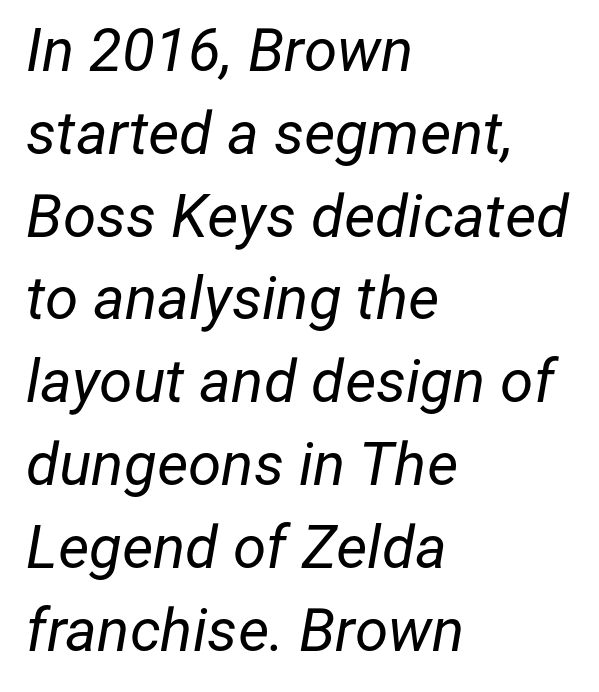
{"italic": "yes", "lean": "right", "slant_degrees": 12, "bold": "no", "weight": "regular", "width": "normal", "stroke_contrast": "low", "x_height": "medium", "monospaced": "no", "underline": "no", "align": "left", "line_spacing": "normal", "line_spacing_ratio": 1.38, "letter_spacing": "normal", "letter_spacing_em": 0.0, "glyph_px": 60}
